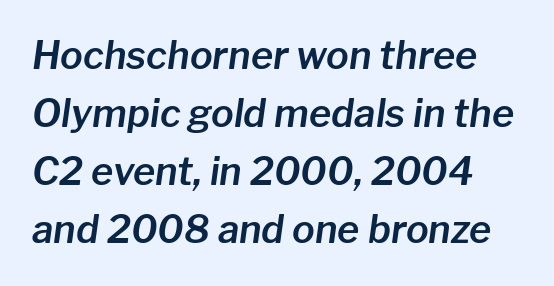
Q: Is the text italic (slanted)? A: Yes, it leans right by about 8 degrees.
Q: Is the text underlined? A: No.
Q: Is the spacing between letters normal or unusually wide? A: Normal.
Q: Is the spacing between lines tight, normal or loose? A: Normal.
Q: Width (condensed, normal, or wide)? A: Normal.
Q: Stroke contrast? A: Low.
Q: x-height? A: Medium.
Q: Monospaced? A: No.
